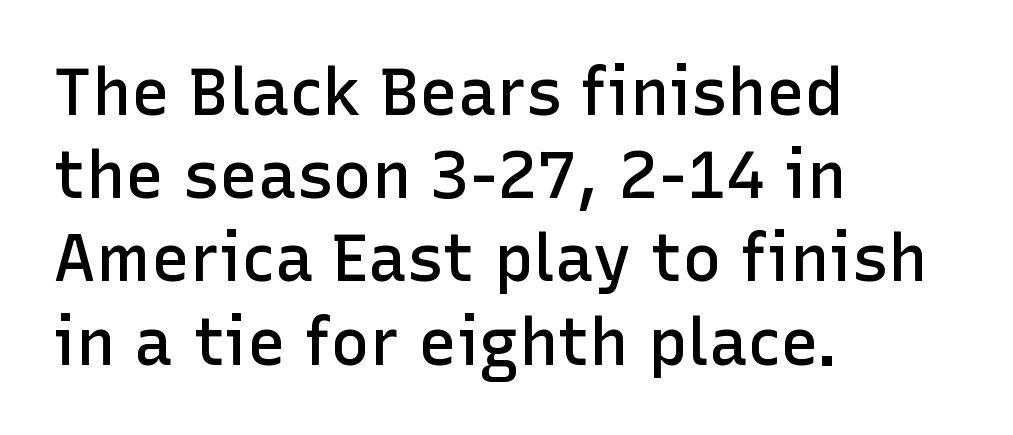
{"serif": "no", "italic": "no", "bold": "semi", "weight": "semibold", "width": "normal", "stroke_contrast": "low", "x_height": "medium", "monospaced": "no", "underline": "no", "align": "left", "line_spacing": "normal", "line_spacing_ratio": 1.28, "letter_spacing": "normal", "letter_spacing_em": 0.0, "glyph_px": 65}
